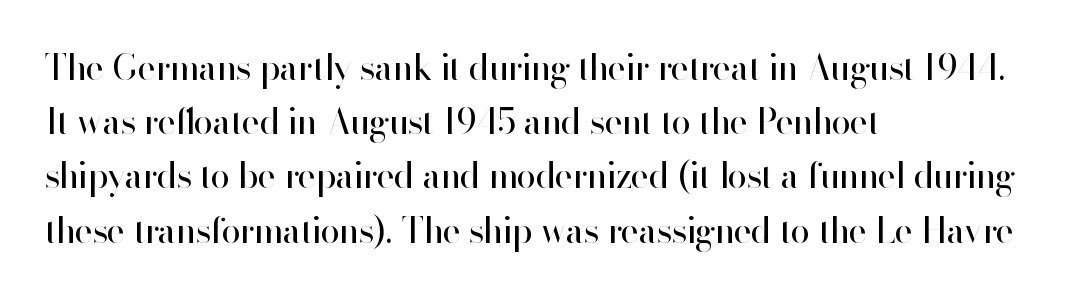
{"serif": "no", "italic": "no", "bold": "no", "weight": "regular", "width": "normal", "stroke_contrast": "high", "x_height": "small", "monospaced": "no", "underline": "no", "align": "left", "line_spacing": "normal", "line_spacing_ratio": 1.55, "letter_spacing": "normal", "letter_spacing_em": 0.0, "glyph_px": 35}
